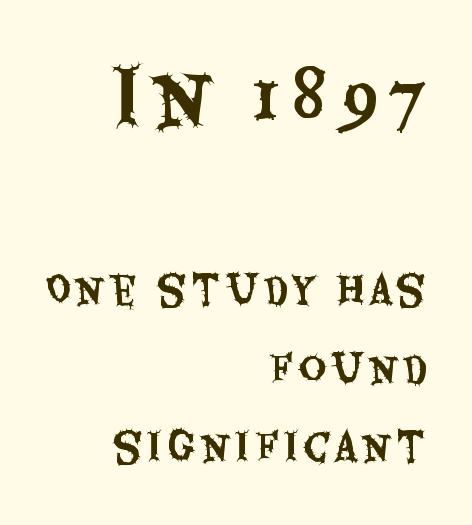
You get the large type first, then a drop to smaller type. The typography opts for an upright posture over an oblique one. These lines stand farther apart than default settings would place them. A bare baseline throughout the passage.
